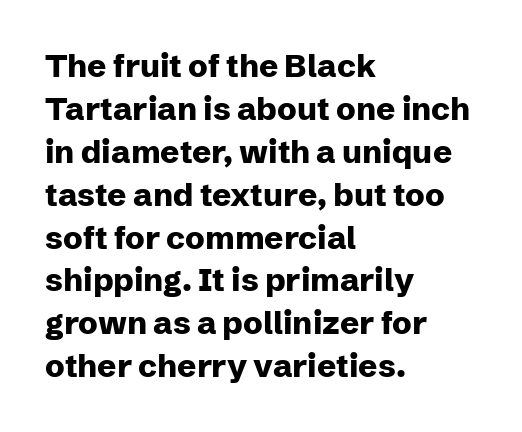
The image shows 32 px heavy sans-serif type, upright; set left-aligned, normal line spacing (1.34x), normal letter spacing, not underlined; low stroke contrast and a medium x-height.
